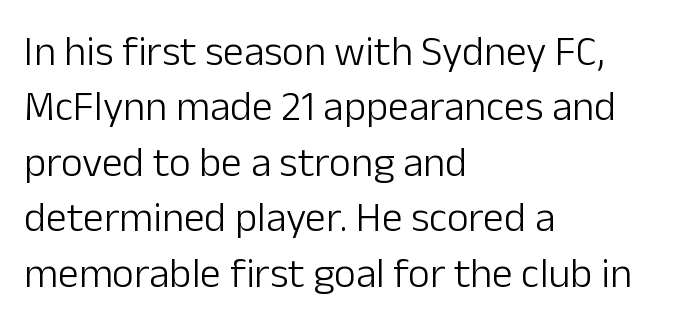
{"serif": "no", "italic": "no", "bold": "no", "weight": "light", "width": "normal", "stroke_contrast": "low", "x_height": "medium", "monospaced": "no", "underline": "no", "align": "left", "line_spacing": "normal", "line_spacing_ratio": 1.32, "letter_spacing": "normal", "letter_spacing_em": 0.0, "glyph_px": 42}
